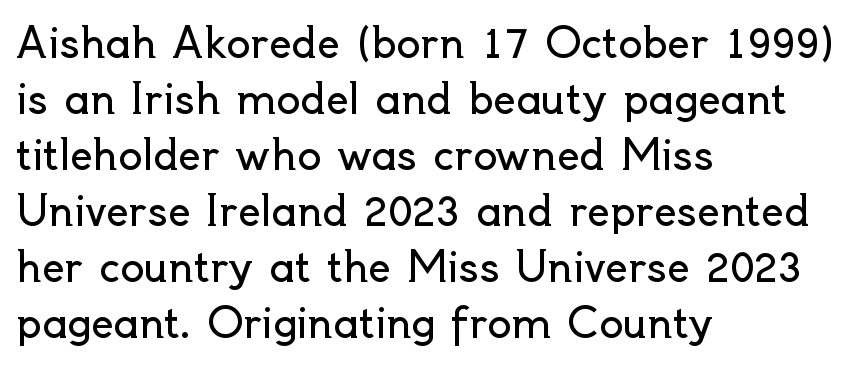
The image shows 40 px regular-weight sans-serif type, upright; set left-aligned, normal line spacing (1.4x), normal letter spacing, not underlined; a small x-height.
